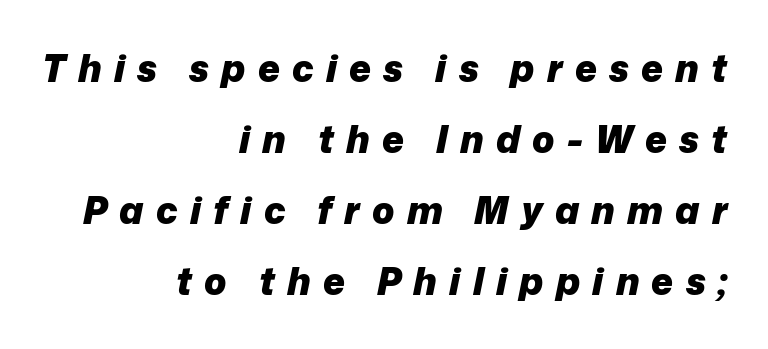
{"italic": "yes", "lean": "right", "slant_degrees": 12, "bold": "yes", "weight": "heavy", "width": "normal", "stroke_contrast": "low", "x_height": "medium", "monospaced": "no", "underline": "no", "align": "right", "line_spacing": "loose", "line_spacing_ratio": 1.92, "letter_spacing": "wide", "letter_spacing_em": 0.33, "glyph_px": 37}
